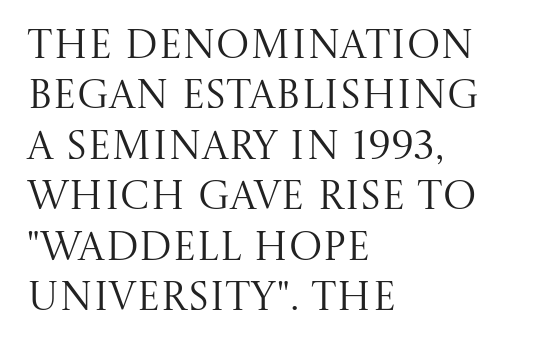
Q: Is the text bold? A: No.
Q: Is the text italic (slanted)? A: No, it is upright.
Q: Is the typeface a serif or a sans-serif typeface? A: Serif.
Q: Is the text underlined? A: No.
Q: How is the paragraph aligned? A: Left-aligned.
Q: Is the spacing between letters normal or unusually wide? A: Normal.
Q: Is the spacing between lines tight, normal or loose? A: Normal.
Q: Width (condensed, normal, or wide)? A: Normal.
Q: Stroke contrast? A: Medium.
Q: x-height? A: Large.
Q: Monospaced? A: No.
